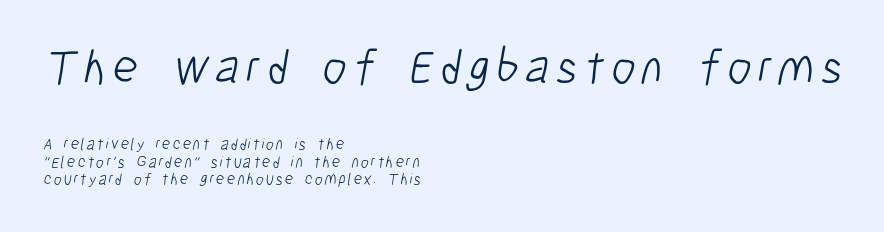
Q: Is the text bold? A: No.
Q: Is the typeface a serif or a sans-serif typeface? A: Sans-serif.
Q: Is the text underlined? A: No.
Q: How is the paragraph aligned? A: Left-aligned.
Q: Is the spacing between lines tight, normal or loose? A: Tight.
Q: Which block of text is set in a larger size, the first (top) or the second (bottom)? A: The first (top) one.
Q: Width (condensed, normal, or wide)? A: Condensed.
Q: Stroke contrast? A: Low.
Q: x-height? A: Medium.
Q: Monospaced? A: No.
